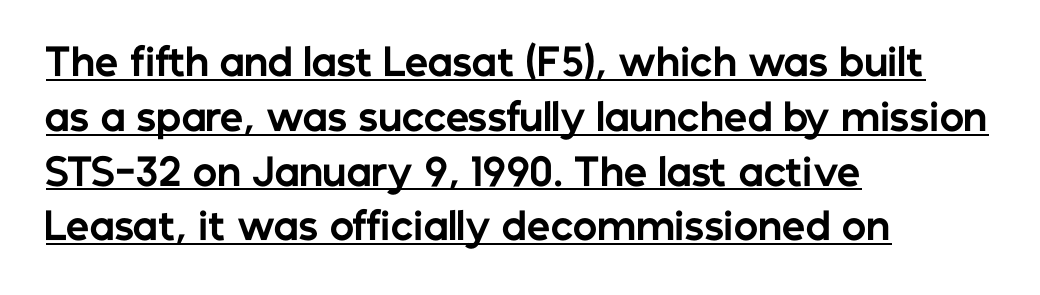
{"serif": "no", "italic": "no", "bold": "yes", "weight": "bold", "width": "normal", "stroke_contrast": "low", "x_height": "medium", "monospaced": "no", "underline": "yes", "align": "left", "line_spacing": "normal", "line_spacing_ratio": 1.48, "letter_spacing": "normal", "letter_spacing_em": 0.0, "glyph_px": 37}
